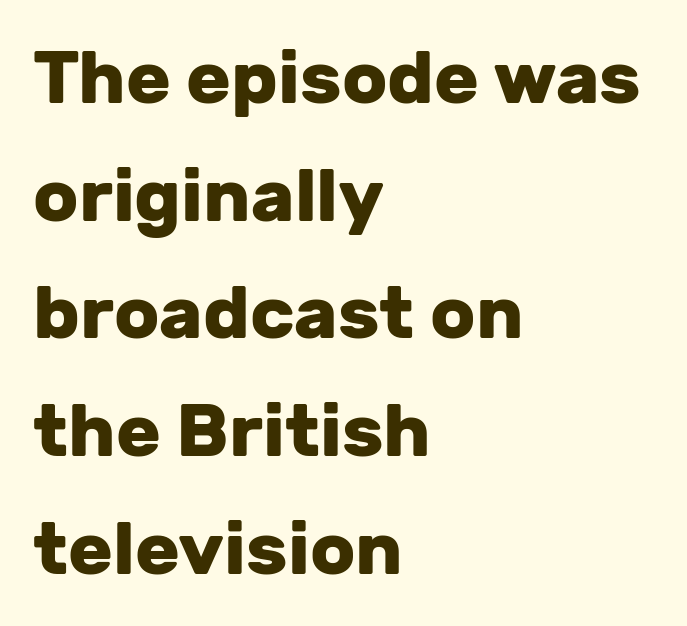
Q: Is the text bold? A: Yes.
Q: Is the text italic (slanted)? A: No, it is upright.
Q: Is the typeface a serif or a sans-serif typeface? A: Sans-serif.
Q: Is the text underlined? A: No.
Q: How is the paragraph aligned? A: Left-aligned.
Q: Is the spacing between letters normal or unusually wide? A: Normal.
Q: Is the spacing between lines tight, normal or loose? A: Normal.
Q: Width (condensed, normal, or wide)? A: Normal.
Q: Stroke contrast? A: Low.
Q: x-height? A: Medium.
Q: Monospaced? A: No.
